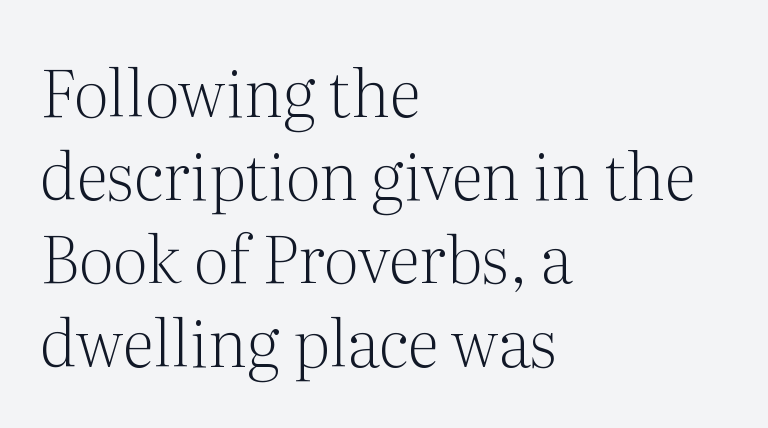
Q: Is the text bold? A: No.
Q: Is the text italic (slanted)? A: No, it is upright.
Q: Is the typeface a serif or a sans-serif typeface? A: Serif.
Q: Is the text underlined? A: No.
Q: How is the paragraph aligned? A: Left-aligned.
Q: Is the spacing between letters normal or unusually wide? A: Normal.
Q: Is the spacing between lines tight, normal or loose? A: Normal.
Q: Width (condensed, normal, or wide)? A: Normal.
Q: Stroke contrast? A: Medium.
Q: x-height? A: Medium.
Q: Monospaced? A: No.
